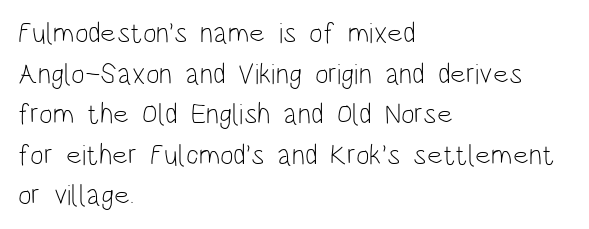
{"serif": "no", "italic": "no", "bold": "no", "weight": "light", "width": "condensed", "stroke_contrast": "low", "x_height": "large", "monospaced": "no", "underline": "no", "align": "left", "line_spacing": "normal", "line_spacing_ratio": 1.4, "letter_spacing": "normal", "letter_spacing_em": 0.0, "glyph_px": 29}
